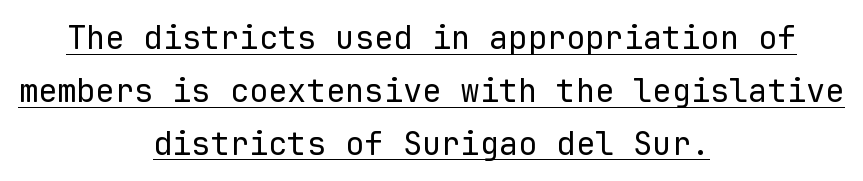
Q: Is the text bold? A: No.
Q: Is the text italic (slanted)? A: No, it is upright.
Q: Is the typeface a serif or a sans-serif typeface? A: Sans-serif.
Q: Is the text underlined? A: Yes.
Q: How is the paragraph aligned? A: Centered.
Q: Is the spacing between letters normal or unusually wide? A: Normal.
Q: Is the spacing between lines tight, normal or loose? A: Normal.
Q: Width (condensed, normal, or wide)? A: Normal.
Q: Stroke contrast? A: Low.
Q: x-height? A: Medium.
Q: Monospaced? A: Yes.
